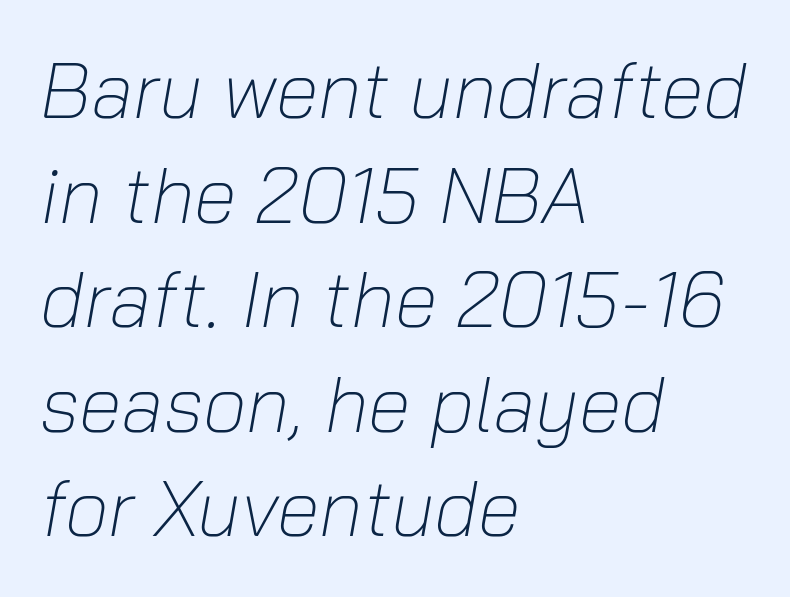
{"italic": "yes", "lean": "right", "slant_degrees": 10, "bold": "no", "weight": "light", "width": "normal", "stroke_contrast": "low", "x_height": "medium", "monospaced": "no", "underline": "no", "align": "left", "line_spacing": "normal", "line_spacing_ratio": 1.34, "letter_spacing": "normal", "letter_spacing_em": 0.0, "glyph_px": 78}
